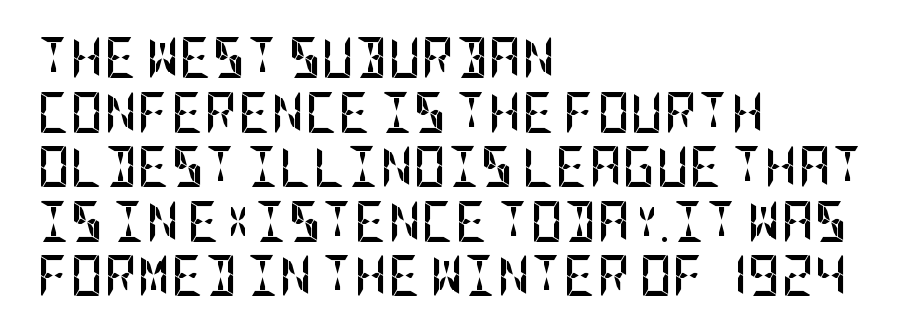
Q: Is the text bold? A: Yes.
Q: Is the text italic (slanted)? A: No, it is upright.
Q: Is the typeface a serif or a sans-serif typeface? A: Sans-serif.
Q: Is the text underlined? A: No.
Q: How is the paragraph aligned? A: Left-aligned.
Q: Is the spacing between letters normal or unusually wide? A: Normal.
Q: Is the spacing between lines tight, normal or loose? A: Normal.
Q: Width (condensed, normal, or wide)? A: Condensed.
Q: Stroke contrast? A: Low.
Q: x-height? A: Large.
